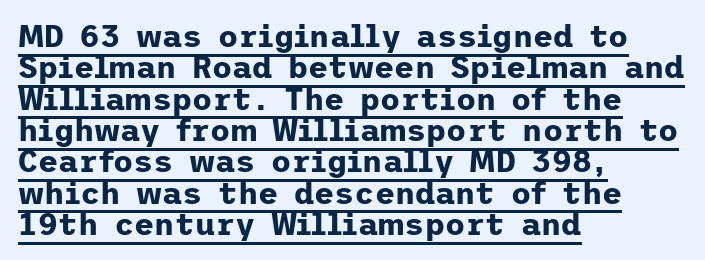
These words are printed bold, with thick strokes throughout. Short and long lines alike share a common starting point at left. Here the glyphs are tracked normally, forming tight word shapes. Does a line run under the words? Yes, clearly. The designer went with a sans here, leaving each stem footless.
